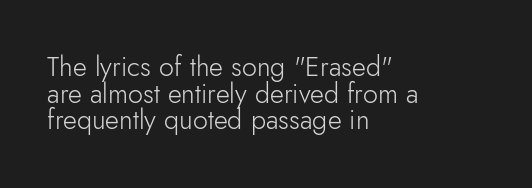
Tracking here is standard; glyphs follow each other at the usual distance. Does the copy run flush right? No — it runs flush left. In terms of posture, this sample is upright. Summary of vertical rhythm: compact, with narrow interline spacing. The weight tops out at a normal text grade. The foot of each line stays bare and open.
